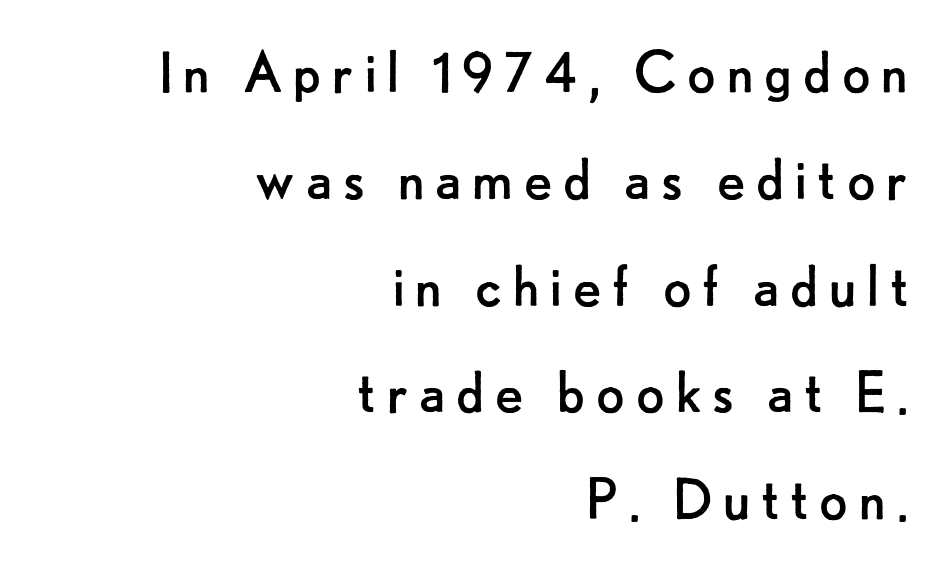
The text was rendered using a sans face with plain stroke endings. Is this a fixed-width face? No — the glyphs have proportional, varying widths. The rendering uses a moderate line-height, typical for paragraphs. This sample is right-justified, so line beginnings fall wherever the words allow. Only glyphs here, with clear space below each row. Style check: upright.
